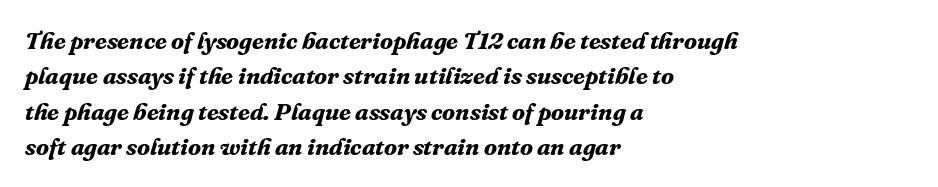
How are the letters spaced? Ordinarily, with no added tracking. Italic? Definitely — the glyphs are oblique. Anything drawn beneath the words? Only blank space. Emphasis by weight is at full strength: bold.
